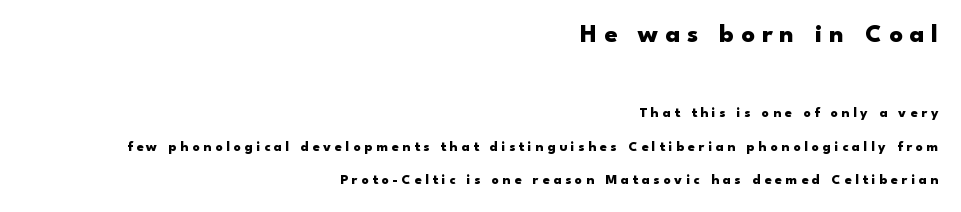
Notice the wide empty band between every row — that's loose leading. Pretty heavy lettering here — definitely bold. When letters stand straight like this, we call the style roman or upright. Is the letter spacing exaggerated? Yes — the characters are pushed far apart. Decoration check: the copy has no underline. Reading down the block, your eye finds every line finishing at a fixed right position.
